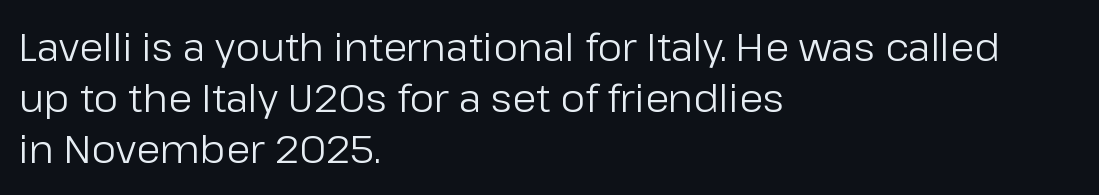
Is this a fixed-width face? No — the glyphs have proportional, varying widths. Letters rest on an invisible, unmarked baseline. The horizontal fit of the characters is conventional and even. Quick note: interline space is typical. Caption: face not bold, strokes unweighted. The rendering anchors every line to the left-hand side.
